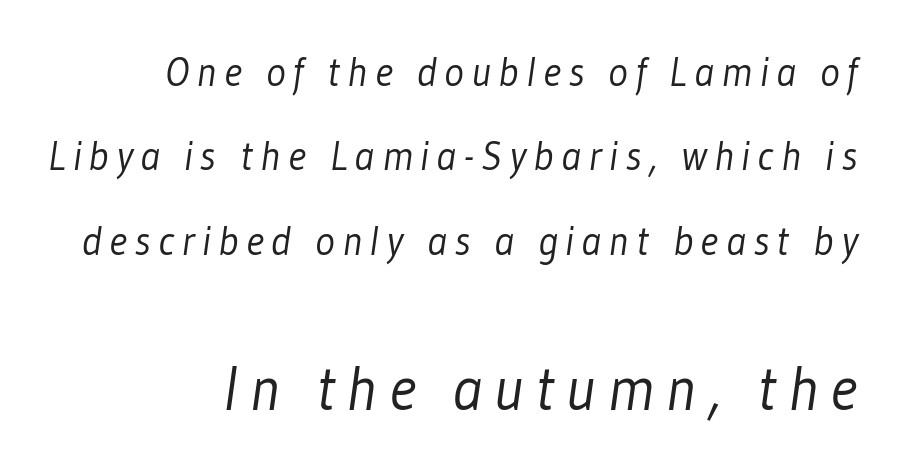
{"serif": "no", "bold": "no", "weight": "light", "width": "condensed", "stroke_contrast": "low", "x_height": "medium", "monospaced": "no", "underline": "no", "align": "right", "line_spacing": "loose", "line_spacing_ratio": 2.06, "larger_block": "second", "size_ratio": 1.51, "glyph_px": 62}
